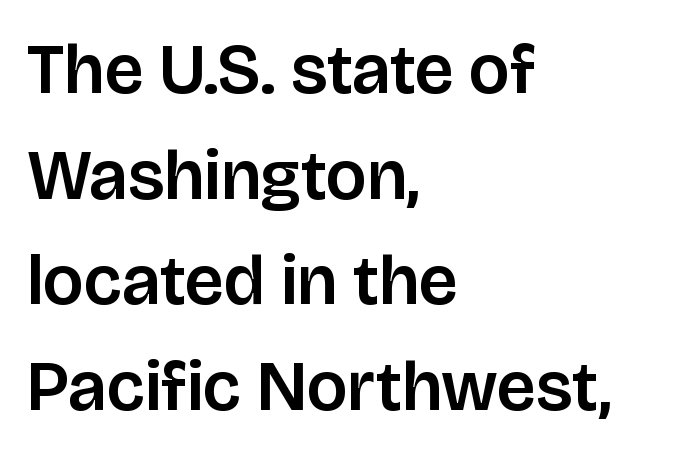
The tracking reads as untouched default to a designer's eye. Type style note: lacks serifs. The lettering holds an erect, upright posture throughout. Check under the words: just untouched page. Normally led — the rows are evenly, conventionally spaced. The face used here is proportionally spaced, like ordinary book or web type.
